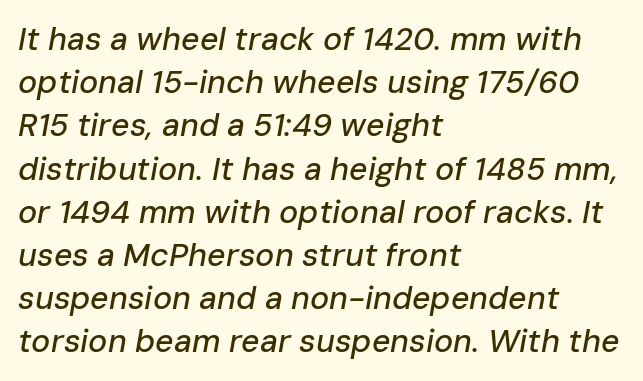
The image shows 32 px text type, italic (leaning right); set left-aligned, normal line spacing (1.35x), normal letter spacing, not underlined; low stroke contrast and a medium x-height.
